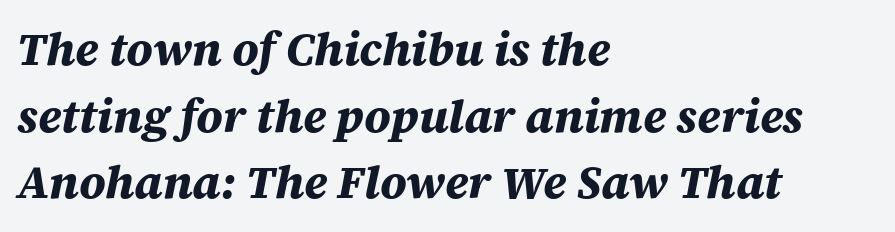
{"italic": "yes", "lean": "right", "slant_degrees": 12, "bold": "yes", "weight": "bold", "width": "normal", "stroke_contrast": "medium", "x_height": "large", "monospaced": "no", "underline": "no", "align": "left", "line_spacing": "normal", "line_spacing_ratio": 1.45, "letter_spacing": "normal", "letter_spacing_em": 0.0, "glyph_px": 46}
